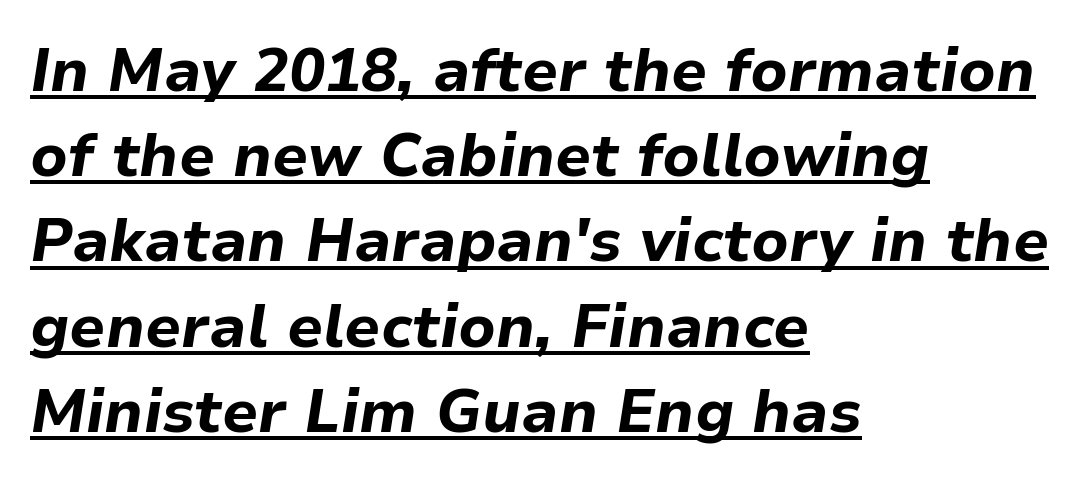
The image shows 60 px bold type, italic (leaning right); set left-aligned, normal line spacing (1.42x), normal letter spacing, underlined; low stroke contrast and a medium x-height.
